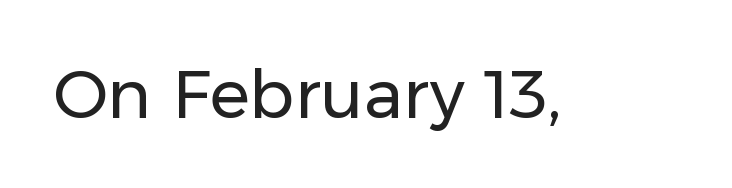
In terms of letterform style, serifs are entirely absent. You could call the tracking neutral — neither tight nor loose. The face looks like a standard text weight, possibly lighter. This sample uses an upright cut, with every glyph sitting square on the baseline. The string is rendered with underlining switched off. Note the varied advance widths — an 'i' is clearly narrower than an 'm'.
